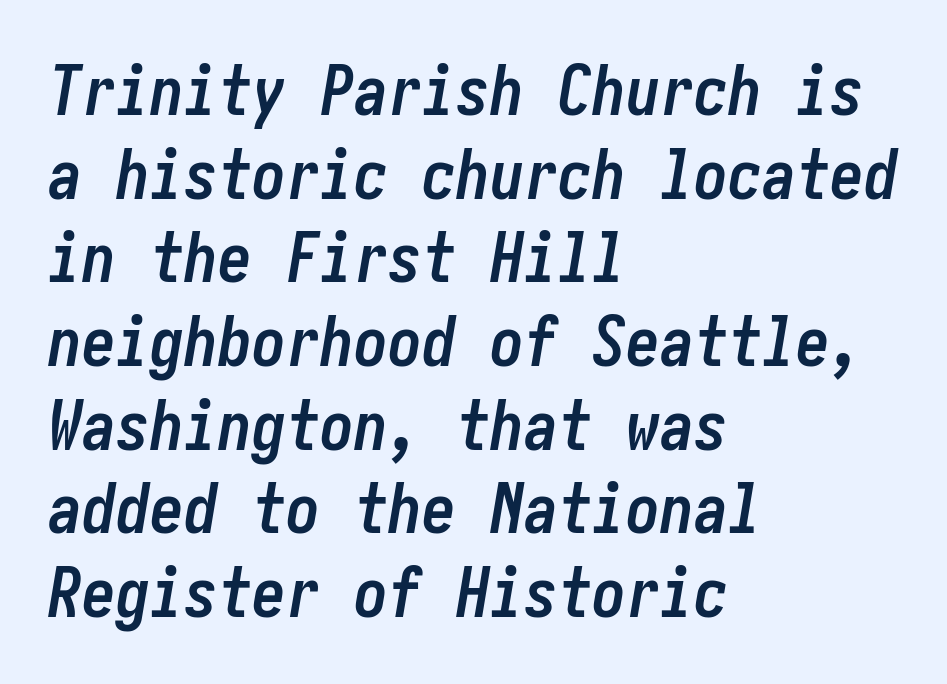
{"italic": "yes", "lean": "right", "slant_degrees": 10, "bold": "yes", "weight": "semibold", "width": "condensed", "stroke_contrast": "low", "x_height": "medium", "underline": "no", "align": "left", "line_spacing_ratio": 1.23, "letter_spacing": "normal", "letter_spacing_em": 0.0, "glyph_px": 68}
